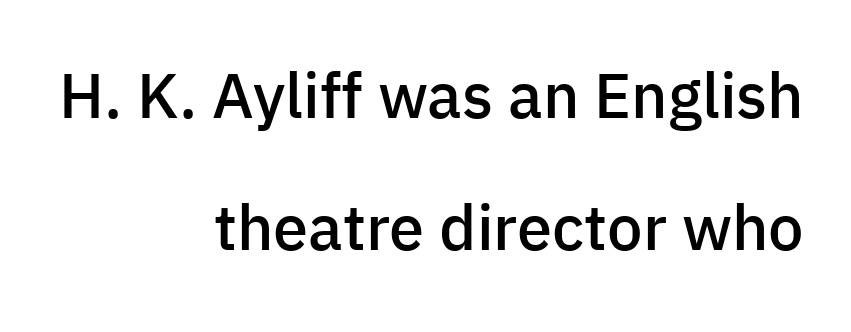
Q: Is the text bold? A: Semi-bold.
Q: Is the text italic (slanted)? A: No, it is upright.
Q: Is the typeface a serif or a sans-serif typeface? A: Sans-serif.
Q: Is the text underlined? A: No.
Q: How is the paragraph aligned? A: Right-aligned.
Q: Is the spacing between letters normal or unusually wide? A: Normal.
Q: Is the spacing between lines tight, normal or loose? A: Loose.
Q: Width (condensed, normal, or wide)? A: Normal.
Q: Stroke contrast? A: Low.
Q: x-height? A: Medium.
Q: Monospaced? A: No.
